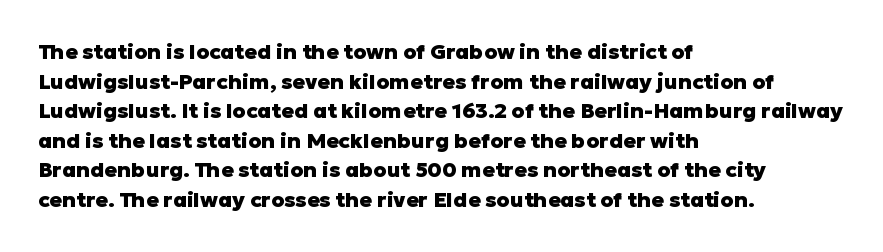
The vertical gap from one line to the next is medium. Beneath every word, the page is bare. Nothing unusual about the tracking: characters are spaced as the font intends. Its strokes are broad and dark, the hallmark of bold type. This sample uses an upright cut, with every glyph sitting square on the baseline. If you drew a ruler down the left edge, every line would touch it.
